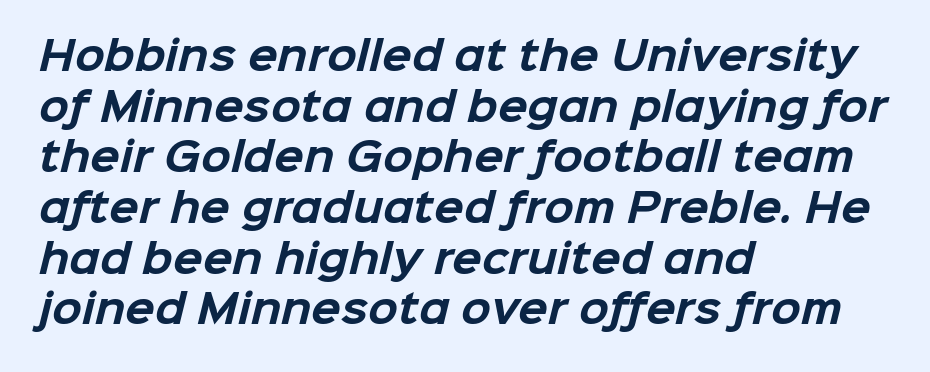
{"serif": "no", "bold": "yes", "weight": "bold", "width": "normal", "stroke_contrast": "low", "x_height": "medium", "monospaced": "no", "underline": "no", "align": "left", "line_spacing": "normal", "line_spacing_ratio": 1.3, "letter_spacing": "normal", "letter_spacing_em": 0.0, "glyph_px": 39}
